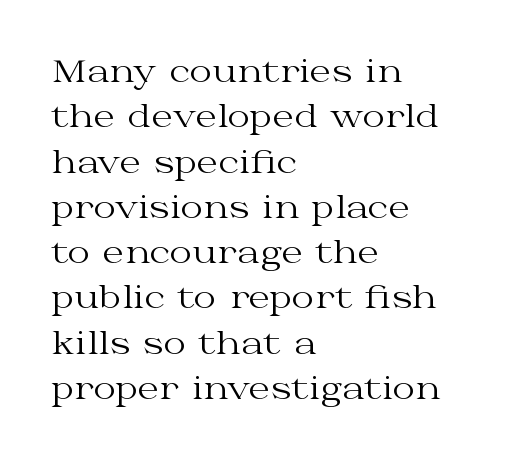
Proportional: the letters do not fall into vertical columns. Compared with typical paragraphs, the rows here are spaced about the same. Short note: letters normally spaced. Compared with a centered layout, this one pins lines to the left instead.
